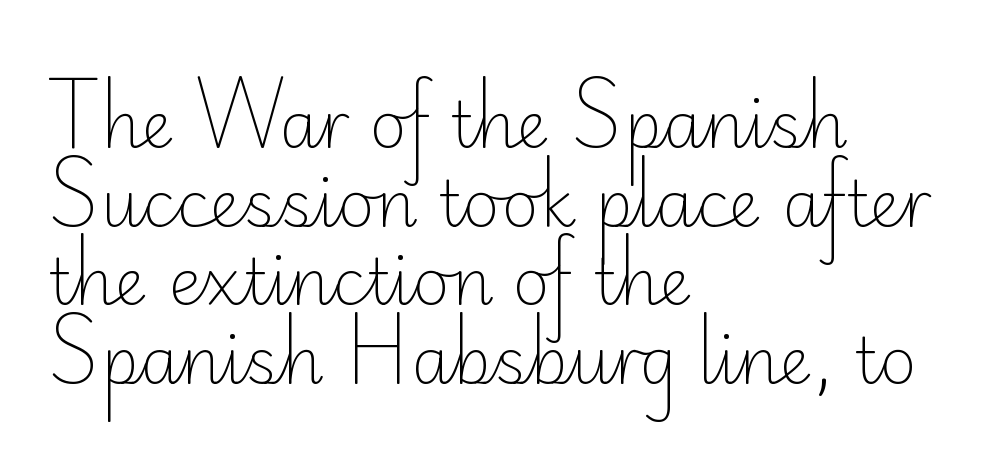
{"serif": "no", "italic": "no", "bold": "no", "weight": "light", "width": "normal", "stroke_contrast": "low", "x_height": "small", "monospaced": "no", "underline": "no", "align": "left", "line_spacing_ratio": 1.23, "letter_spacing": "normal", "letter_spacing_em": 0.0, "glyph_px": 64}
